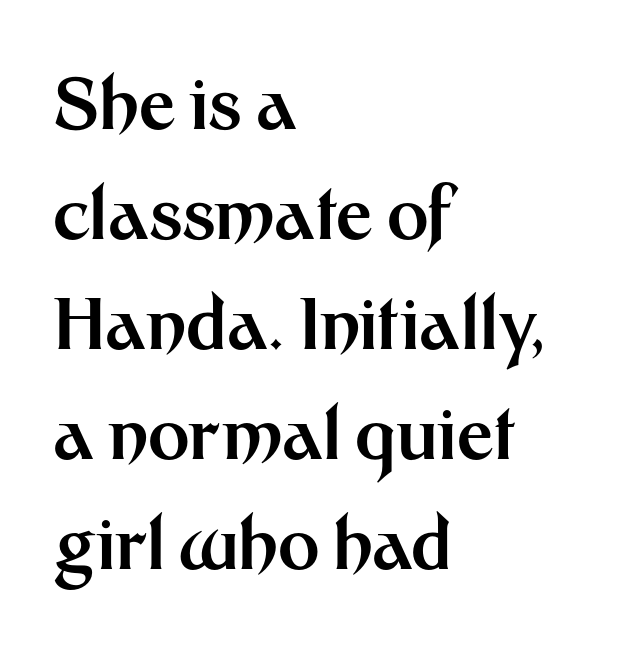
Q: Is the text bold? A: Yes.
Q: Is the text italic (slanted)? A: No, it is upright.
Q: Is the typeface a serif or a sans-serif typeface? A: Sans-serif.
Q: Is the text underlined? A: No.
Q: How is the paragraph aligned? A: Left-aligned.
Q: Is the spacing between letters normal or unusually wide? A: Normal.
Q: Is the spacing between lines tight, normal or loose? A: Normal.
Q: Width (condensed, normal, or wide)? A: Normal.
Q: Stroke contrast? A: Medium.
Q: x-height? A: Medium.
Q: Monospaced? A: No.
